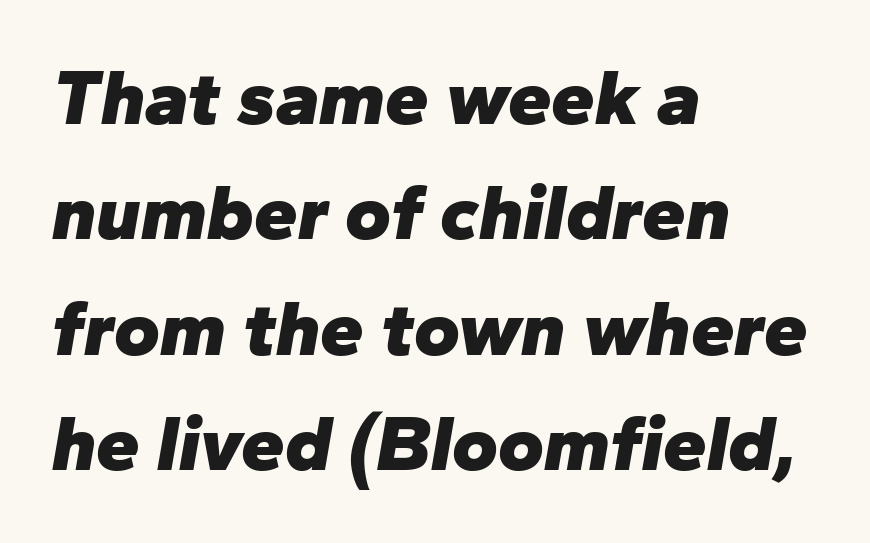
Q: Is the text bold? A: Yes.
Q: Is the text italic (slanted)? A: Yes, it leans right by about 10 degrees.
Q: Is the text underlined? A: No.
Q: How is the paragraph aligned? A: Left-aligned.
Q: Is the spacing between letters normal or unusually wide? A: Normal.
Q: Is the spacing between lines tight, normal or loose? A: Normal.
Q: Width (condensed, normal, or wide)? A: Normal.
Q: Stroke contrast? A: Low.
Q: x-height? A: Medium.
Q: Monospaced? A: No.
